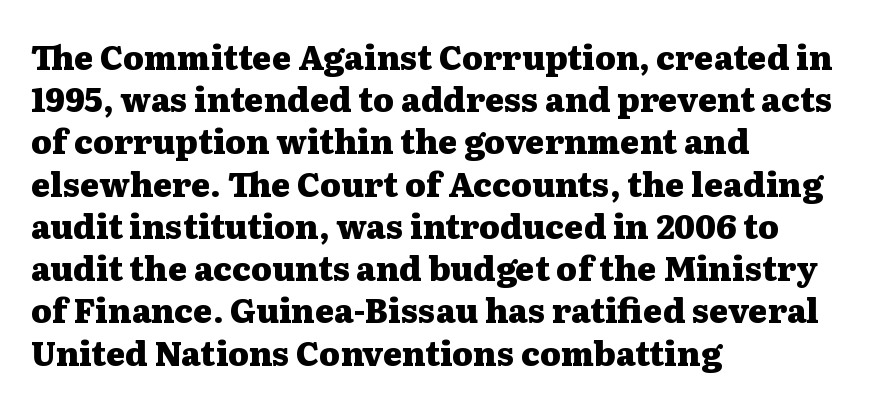
The image shows 33 px heavy, wide serif type, upright; set left-aligned, normal line spacing (1.28x), normal letter spacing, not underlined; medium stroke contrast and a medium x-height.
